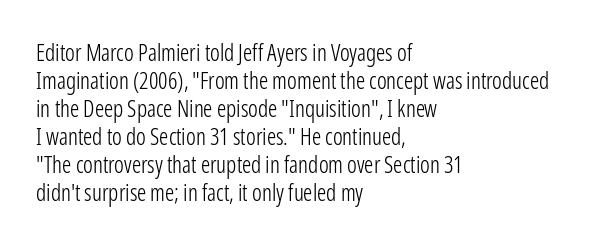
The image shows 23 px text type, upright; set left-aligned, line spacing 1.22x, normal letter spacing, not underlined.
